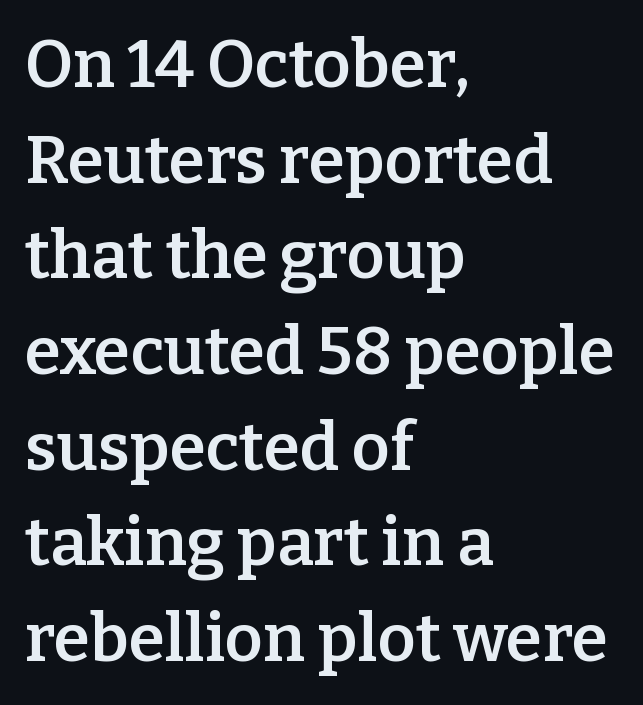
A typesetter would call this proportional, since set widths differ per character. A normal amount of white space separates one row of letters from the next. Underlining? Definitely not there. Default kerning and tracking; the words read as compact shapes.
